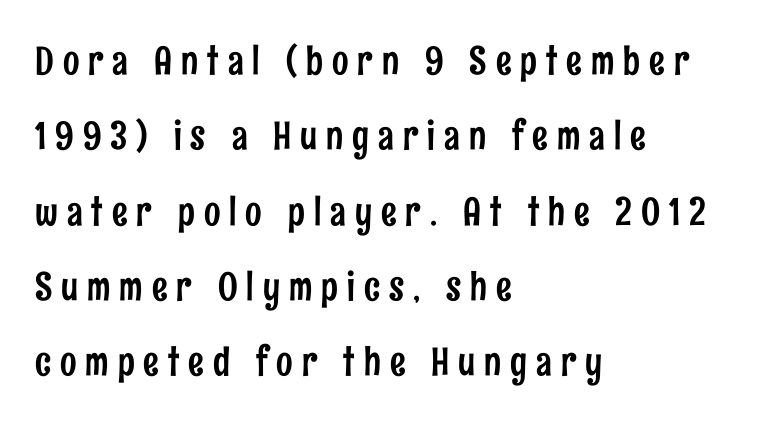
Ascenders rise straight up at ninety degrees. The typeface chosen for these lines omits serifs. Leading is clearly above the norm, producing a sparse column. Here the designer chose a conventional face with non-uniform glyph widths.
